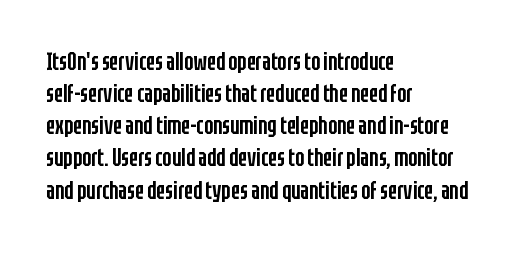
The image shows 24 px text type, upright; set left-aligned, normal line spacing (1.34x), normal letter spacing, not underlined.
